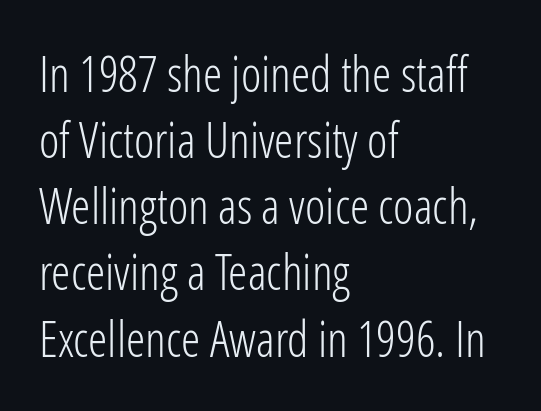
Notice how descenders clear the ascenders below comfortably — that's standard leading. Each row of text sits above clean, open space. The face used here is rendered with its standard letterfit. Rendered with straight, roman letterforms. Horizontal alignment here is leftward, the default for most running prose.
